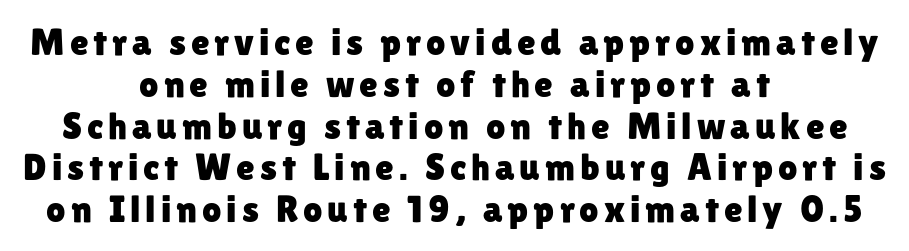
No italicization has been applied; the sample stays upright. You could not count columns in this text — the font is proportionally spaced. Clear beneath every line of the passage. The paragraph has two soft edges and a firm central axis. What kind of face is this? One without serifs — a sans.
